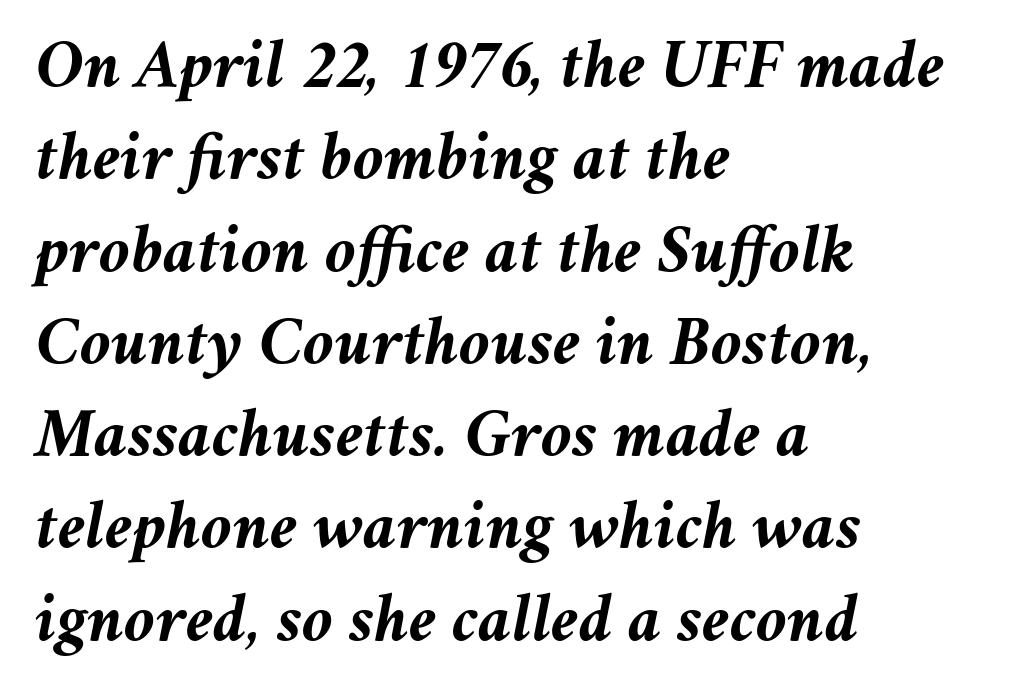
The image shows 71 px semibold type, italic (leaning right); set left-aligned, normal line spacing (1.3x), normal letter spacing, not underlined; medium stroke contrast and a medium x-height.
